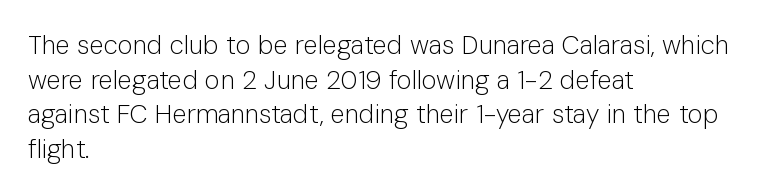
The image shows 26 px text type, upright; set left-aligned, normal line spacing (1.33x), normal letter spacing, not underlined.
